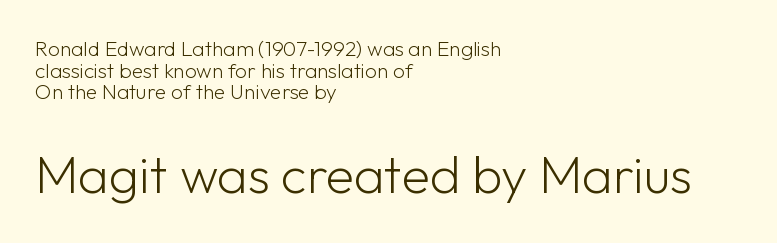
{"serif": "no", "italic": "no", "bold": "no", "weight": "light", "width": "normal", "stroke_contrast": "low", "x_height": "medium", "monospaced": "no", "underline": "no", "align": "left", "line_spacing": "tight", "line_spacing_ratio": 1.03, "letter_spacing": "normal", "letter_spacing_em": 0.0, "larger_block": "second", "size_ratio": 2.48, "glyph_px": 52}
